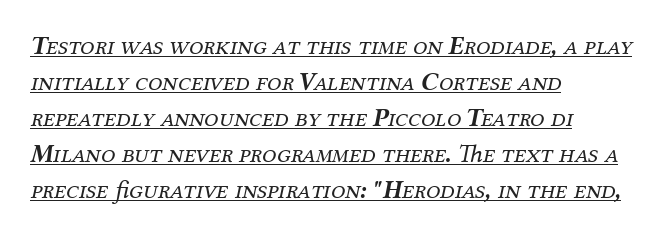
Looking at the ascenders, they clearly lean. Rows of type keep a routine distance in the vertical direction. This is not heavy type; no bold has been used. This is underlined copy, the kind a proofreader might mark for attention. The tracking reads as untouched default to a designer's eye. In CSS terms this would be text-align: left.
